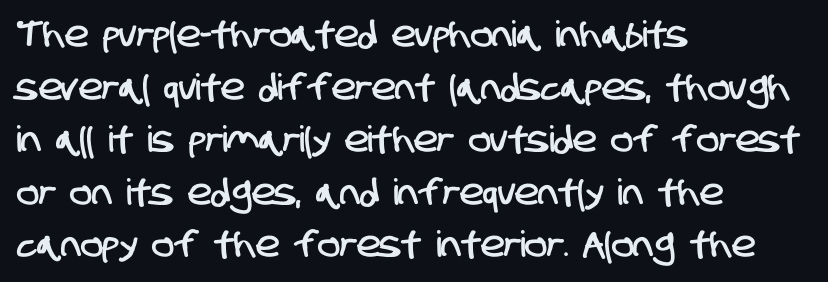
Note the varied advance widths — an 'i' is clearly narrower than an 'm'. Summary of vertical rhythm: regular, with standard interline spacing. Is the letter spacing exaggerated? No — it looks like the ordinary default. The lines are quadded left.
